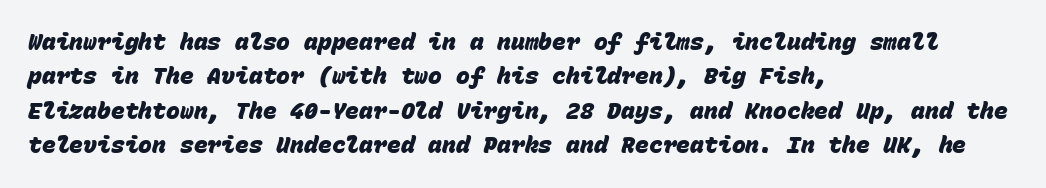
The image shows 23 px bold type; set left-aligned, normal line spacing (1.5x), normal letter spacing, not underlined.
